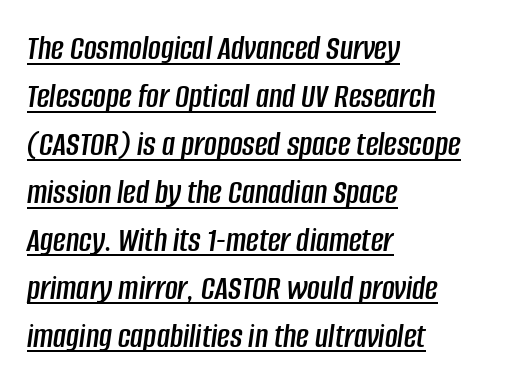
{"italic": "yes", "lean": "right", "slant_degrees": 8, "width": "condensed", "stroke_contrast": "low", "x_height": "large", "monospaced": "no", "underline": "yes", "align": "left", "line_spacing": "normal", "line_spacing_ratio": 1.37, "letter_spacing": "normal", "letter_spacing_em": 0.0, "glyph_px": 35}
